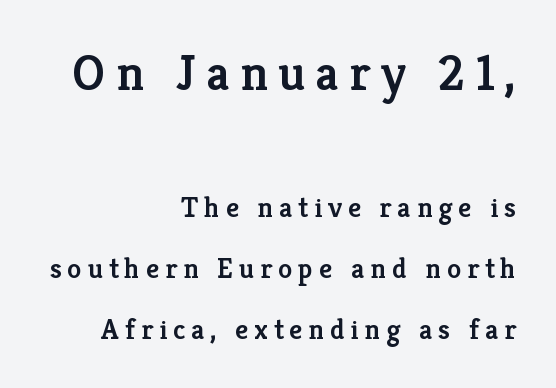
Check under the words: just untouched page. This sample uses an upright cut, with every glyph sitting square on the baseline. The letterforms stand isolated, each surrounded by extra space. Looks like regular typesetting: each glyph gets only the width it needs. The block of text is sparse from top to bottom, with ample space between rows.
